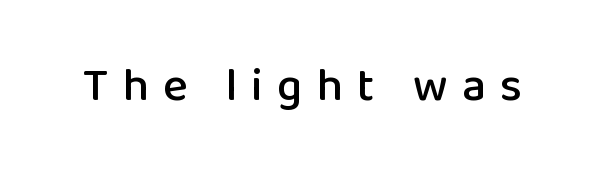
When letters stand straight like this, we call the style roman or upright. A bare baseline throughout the passage. The passage shown has open, widely tracked lettering throughout. Classification — sans serif. Note the varied advance widths — an 'i' is clearly narrower than an 'm'.
